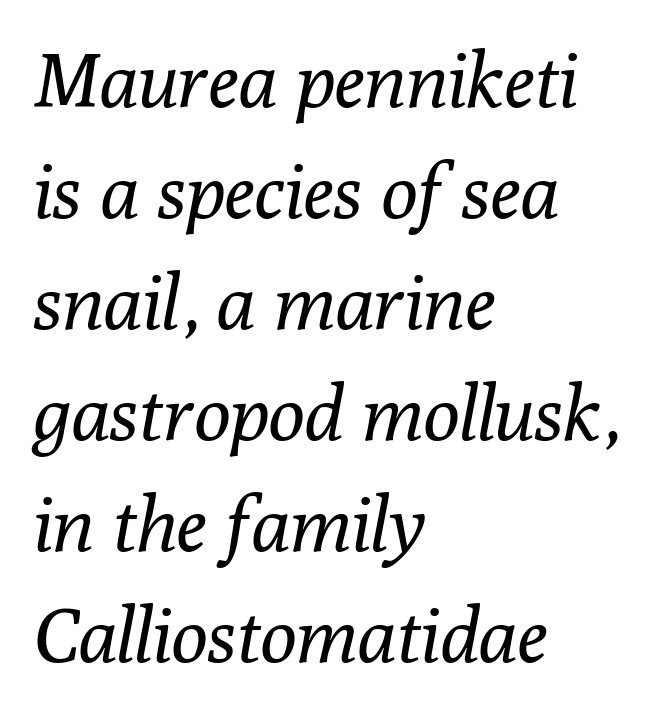
You can tell from the footed stems that serif type was used. Varying glyph widths throughout — classic text-font behaviour. Where is the straight margin? On the left. A typesetter would call this leading conventional body-copy spacing. The glyphs look as if they've been sheared to an angle.
